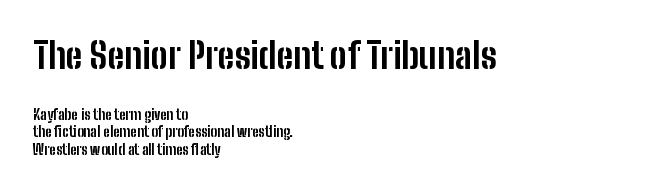
Q: Is the text bold? A: Yes.
Q: Is the text italic (slanted)? A: No, it is upright.
Q: Is the typeface a serif or a sans-serif typeface? A: Sans-serif.
Q: Is the text underlined? A: No.
Q: How is the paragraph aligned? A: Left-aligned.
Q: Is the spacing between letters normal or unusually wide? A: Normal.
Q: Which block of text is set in a larger size, the first (top) or the second (bottom)? A: The first (top) one.
Q: Width (condensed, normal, or wide)? A: Condensed.
Q: Stroke contrast? A: Low.
Q: x-height? A: Medium.
Q: Monospaced? A: No.
